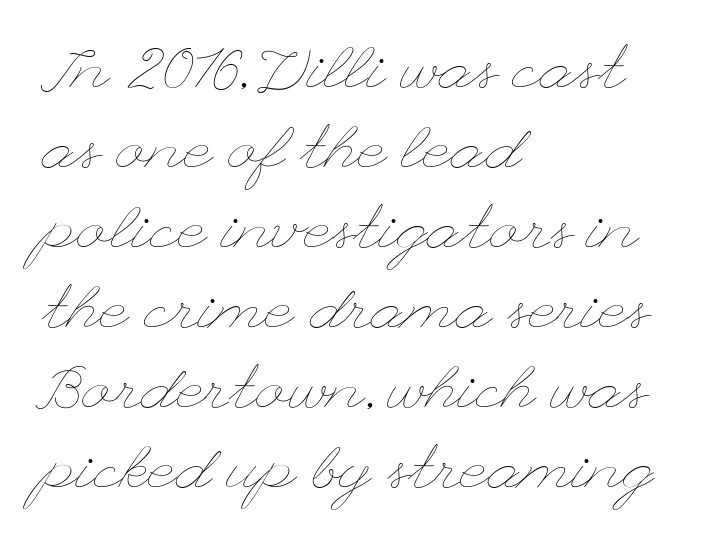
The image shows 61 px thin, wide type; set left-aligned, normal line spacing (1.31x), normal letter spacing, not underlined; low stroke contrast and a small x-height.
